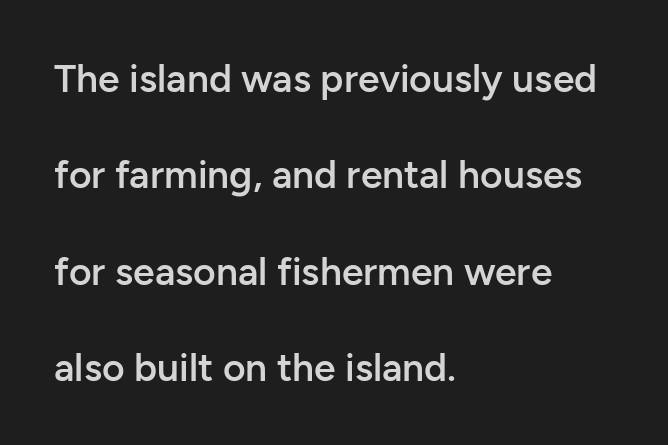
The image shows 39 px semibold sans-serif type, upright; set left-aligned, loose line spacing (2.47x), normal letter spacing, not underlined; low stroke contrast and a medium x-height.
